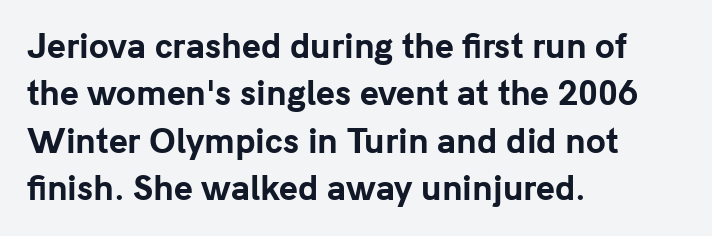
{"serif": "no", "italic": "no", "bold": "yes", "weight": "bold", "width": "normal", "stroke_contrast": "low", "x_height": "medium", "monospaced": "no", "underline": "no", "align": "left", "line_spacing": "normal", "line_spacing_ratio": 1.48, "letter_spacing": "normal", "letter_spacing_em": 0.0, "glyph_px": 32}
